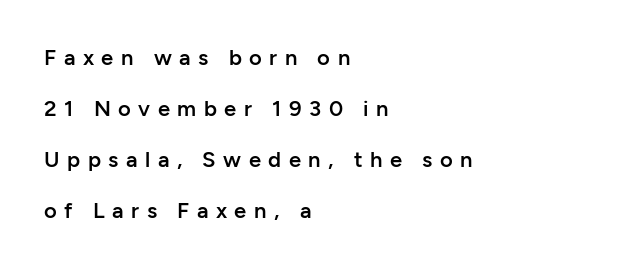
The image shows 22 px text type, upright; set left-aligned, loose line spacing (2.32x), unusually wide letter spacing (+0.34 em), not underlined.
